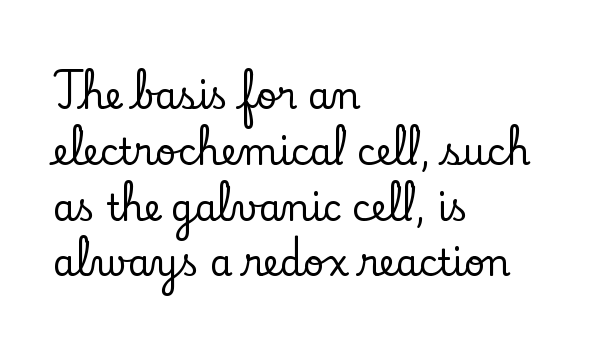
The image shows 36 px serif type, upright; set left-aligned, normal line spacing (1.55x), normal letter spacing, not underlined; low stroke contrast and a small x-height.
